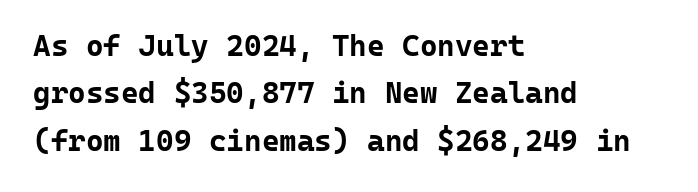
The letters sit at their default tracking, neither squeezed nor spread. Each line starts at the same left margin while the right side varies. Honestly, the row spacing looks completely unremarkable. Typographic density is high because the face is bold. Typographically, this falls in the sans-serif category.
